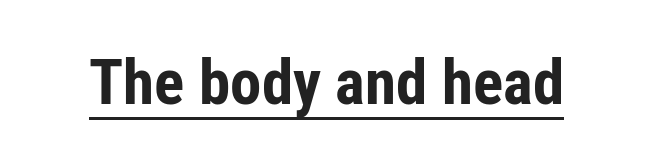
{"serif": "no", "italic": "no", "bold": "yes", "weight": "bold", "width": "condensed", "stroke_contrast": "low", "x_height": "medium", "monospaced": "no", "underline": "yes", "letter_spacing": "normal", "letter_spacing_em": 0.0, "glyph_px": 63}
